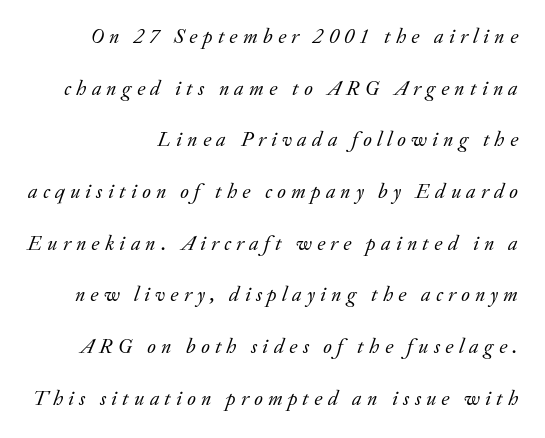
The image shows 21 px text type, italic (leaning right); set right-aligned, loose line spacing (2.46x), unusually wide letter spacing (+0.25 em), not underlined.
